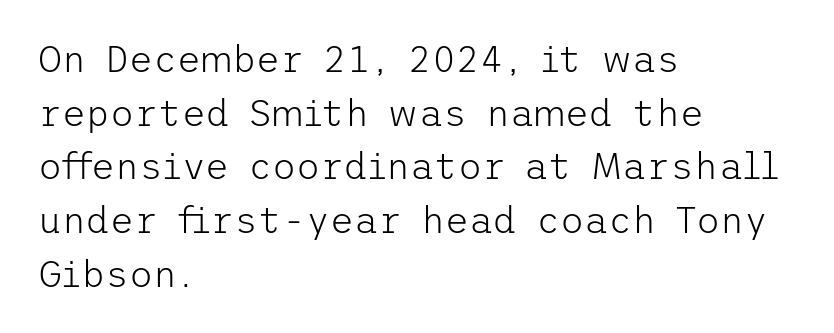
{"serif": "no", "italic": "no", "bold": "no", "weight": "light", "width": "normal", "stroke_contrast": "low", "x_height": "medium", "underline": "no", "align": "left", "line_spacing": "normal", "line_spacing_ratio": 1.45, "letter_spacing": "normal", "letter_spacing_em": 0.0, "glyph_px": 37}
